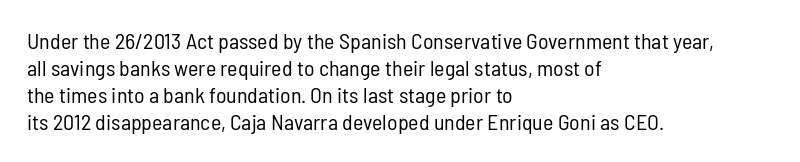
The image shows 22 px text type, upright; set left-aligned, line spacing 1.22x, normal letter spacing, not underlined.
